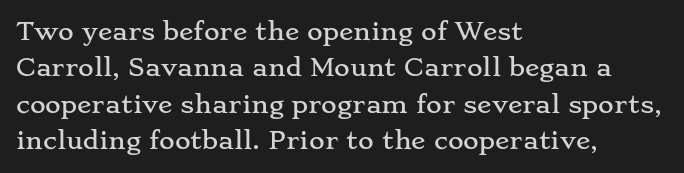
A normal amount of white space separates one row of letters from the next. Is there any slant? The stems are plumb. Nobody touched the tracking dial on this one. Quick note: underline off.
